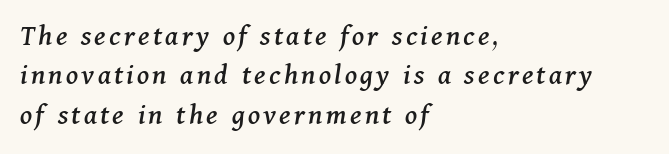
{"serif": "yes", "italic": "yes", "lean": "right", "slant_degrees": 11, "width": "normal", "stroke_contrast": "medium", "x_height": "medium", "monospaced": "no", "underline": "no", "align": "left", "line_spacing": "normal", "line_spacing_ratio": 1.31, "glyph_px": 30}
